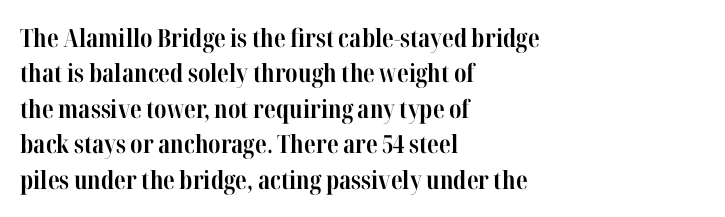
Q: Is the text bold? A: Yes.
Q: Is the text italic (slanted)? A: No, it is upright.
Q: Is the text underlined? A: No.
Q: How is the paragraph aligned? A: Left-aligned.
Q: Is the spacing between letters normal or unusually wide? A: Normal.
Q: Is the spacing between lines tight, normal or loose? A: Normal.
